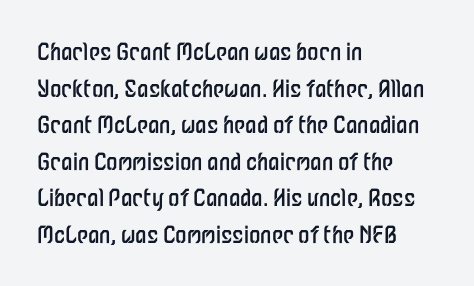
Notice how descenders clear the ascenders below comfortably — that's standard leading. Heft: none added — not bold. Posture: upright roman. The tracking reads as untouched default to a designer's eye. If you drew a ruler down the left edge, every line would touch it.
